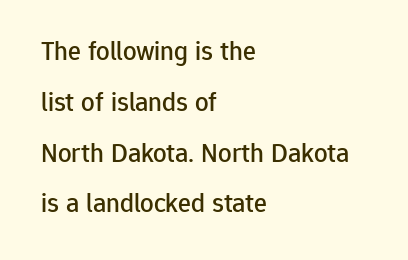
Plain, unruled lines of type. The lines in this sample share a left origin and differ only in where they stop. Words appear dense and cohesive because spacing is normal. A roman cut, with each character standing at attention.
